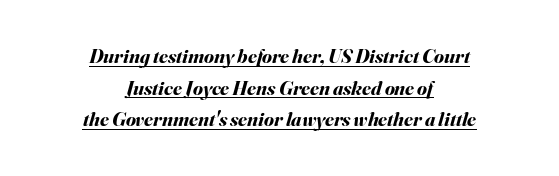
Q: Is the text bold? A: Yes.
Q: Is the text italic (slanted)? A: Yes, it leans right by about 16 degrees.
Q: Is the text underlined? A: Yes.
Q: How is the paragraph aligned? A: Centered.
Q: Is the spacing between letters normal or unusually wide? A: Normal.
Q: Is the spacing between lines tight, normal or loose? A: Normal.
